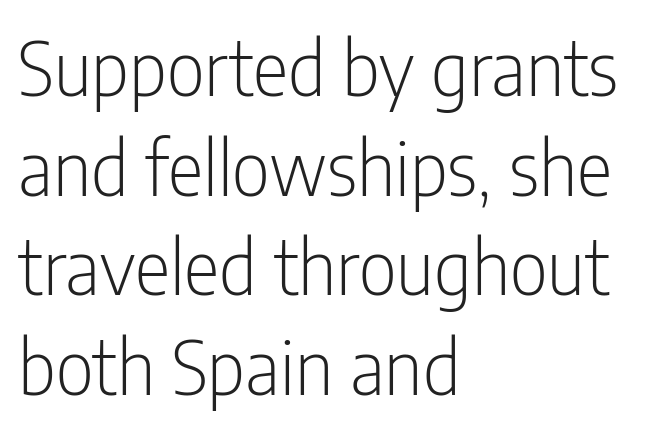
Font category for this specimen: sans-serif. You could not count columns in this text — the font is proportionally spaced. Tracking value appears to be zero — textbook default spacing. The lines sit at an ordinary, default distance from one another. The face looks like a standard text weight, possibly lighter.
